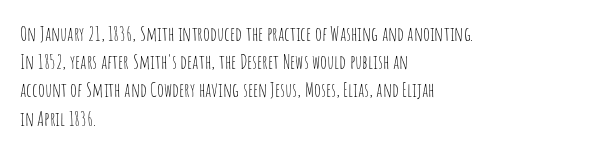
Nobody drew a line under any word here. When letters stand straight like this, we call the style roman or upright. The lines sit at an ordinary, default distance from one another. Summary of weight: not heavy and not bold.
